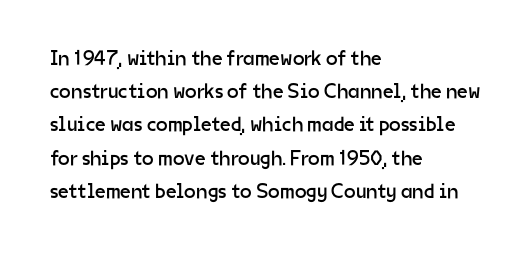
{"italic": "no", "bold": "no", "underline": "no", "align": "left", "line_spacing": "normal", "line_spacing_ratio": 1.58, "letter_spacing": "normal", "letter_spacing_em": 0.0, "glyph_px": 21}
